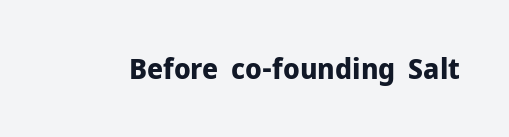
Every stem runs plumb, perpendicular to the baseline. The letters carry no serifs — their stems end cleanly without finishing strokes. The rendering uses natural spacing where letterforms have individual widths. Typographic density is high because the face is bold. Characters follow at the spacing the type designer built in. Any mark beneath the type? The region is blank.
